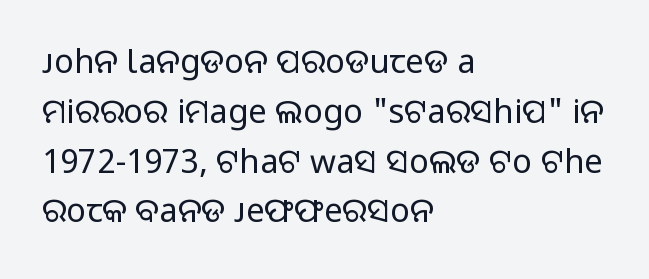
Q: Is the text bold? A: No.
Q: Is the text italic (slanted)? A: No, it is upright.
Q: Is the typeface a serif or a sans-serif typeface? A: Sans-serif.
Q: Is the text underlined? A: No.
Q: How is the paragraph aligned? A: Left-aligned.
Q: Is the spacing between letters normal or unusually wide? A: Normal.
Q: Is the spacing between lines tight, normal or loose? A: Normal.
Q: Width (condensed, normal, or wide)? A: Normal.
Q: Stroke contrast? A: Low.
Q: x-height? A: Medium.
Q: Monospaced? A: No.
